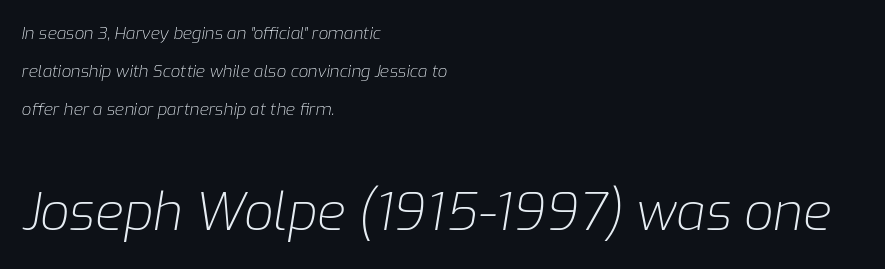
{"italic": "yes", "lean": "right", "slant_degrees": 9, "bold": "no", "weight": "light", "width": "normal", "stroke_contrast": "low", "x_height": "medium", "monospaced": "no", "underline": "no", "align": "left", "line_spacing": "loose", "line_spacing_ratio": 2.25, "letter_spacing": "normal", "letter_spacing_em": 0.0, "larger_block": "second", "size_ratio": 3.06, "glyph_px": 52}
